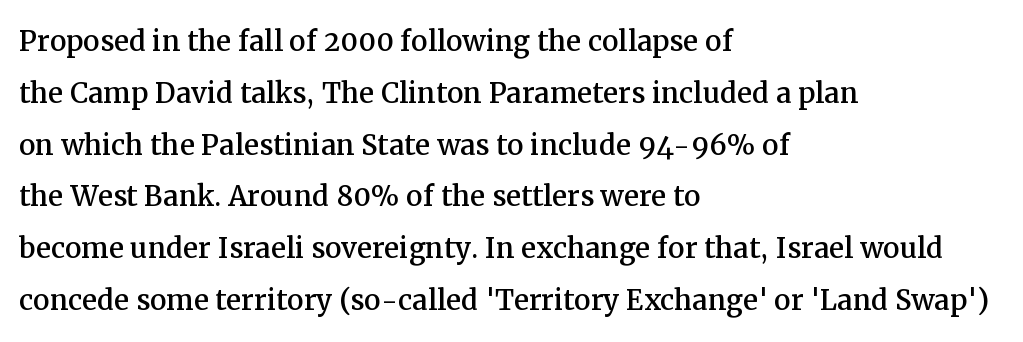
{"serif": "yes", "italic": "no", "width": "normal", "stroke_contrast": "medium", "x_height": "medium", "monospaced": "no", "underline": "no", "align": "left", "line_spacing": "normal", "line_spacing_ratio": 1.4, "letter_spacing": "normal", "letter_spacing_em": 0.0, "glyph_px": 37}
